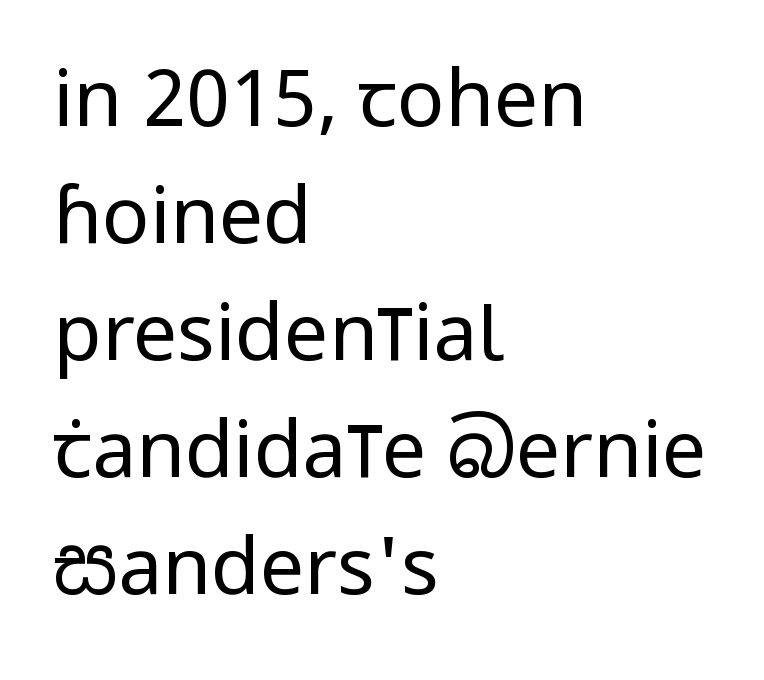
Q: Is the text bold? A: No.
Q: Is the text italic (slanted)? A: No, it is upright.
Q: Is the typeface a serif or a sans-serif typeface? A: Sans-serif.
Q: Is the text underlined? A: No.
Q: How is the paragraph aligned? A: Left-aligned.
Q: Is the spacing between letters normal or unusually wide? A: Normal.
Q: Is the spacing between lines tight, normal or loose? A: Normal.
Q: Width (condensed, normal, or wide)? A: Condensed.
Q: Stroke contrast? A: Low.
Q: x-height? A: Large.
Q: Monospaced? A: No.
